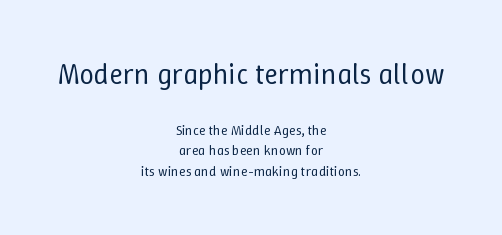
The designer left line spacing at the default. Unmarked baselines from the first word to the last. The passage shown begins with its larger block and ends with its smaller one. Proportional: the letters do not fall into vertical columns.
